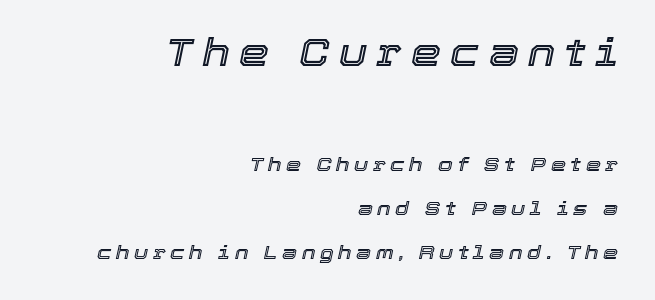
Q: Is the text italic (slanted)? A: Yes, it leans right by about 12 degrees.
Q: Is the text underlined? A: No.
Q: How is the paragraph aligned? A: Right-aligned.
Q: Is the spacing between letters normal or unusually wide? A: Unusually wide.
Q: Is the spacing between lines tight, normal or loose? A: Loose.
Q: Which block of text is set in a larger size, the first (top) or the second (bottom)? A: The first (top) one.
Q: Width (condensed, normal, or wide)? A: Normal.
Q: x-height? A: Medium.
Q: Monospaced? A: No.
